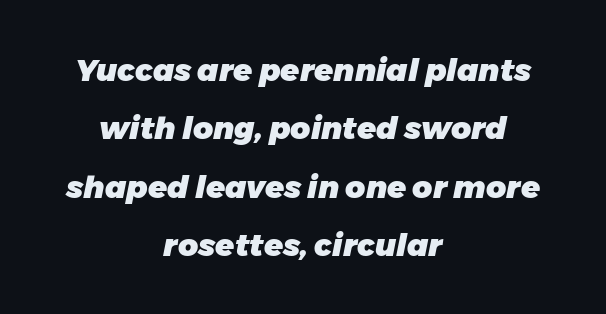
The image shows 31 px heavy type, italic (leaning right); set centered, line spacing 1.88x, normal letter spacing, not underlined; low stroke contrast and a medium x-height.
